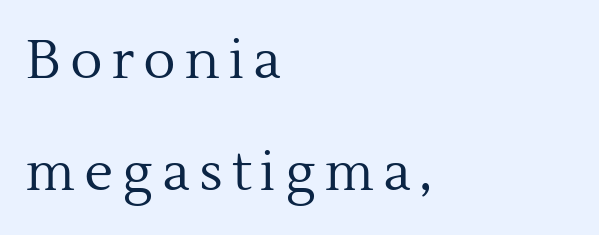
Ascenders rise straight up at ninety degrees. The weight would be labelled regular, book, light, or lighter still. A student would call this left alignment; a typographer would say flush left, rag right. The block of text is sparse from top to bottom, with ample space between rows.
